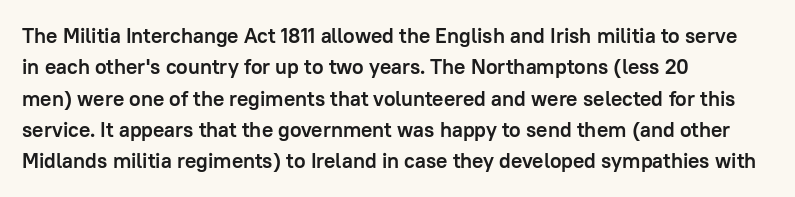
{"italic": "no", "bold": "yes", "underline": "no", "align": "left", "line_spacing": "normal", "line_spacing_ratio": 1.49, "letter_spacing": "normal", "letter_spacing_em": 0.0, "glyph_px": 21}
